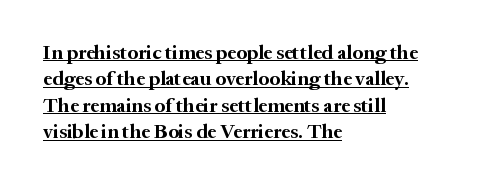
{"italic": "no", "bold": "yes", "underline": "yes", "align": "left", "line_spacing": "normal", "line_spacing_ratio": 1.32, "letter_spacing": "normal", "letter_spacing_em": 0.0, "glyph_px": 20}
